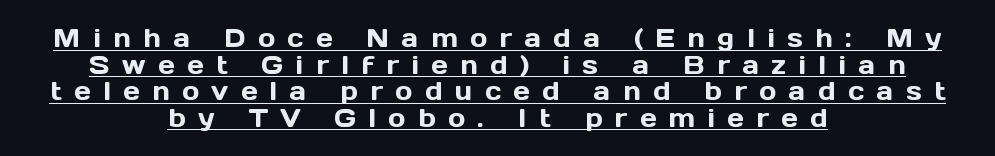
Baseline-to-baseline distance is barely more than the letter height. Students, observe the line beneath the letters — that is underlining. Does the copy run flush right? No — it is centered line by line. Glyph-to-glyph distance is far greater than everyday printed text. Does the lettering tilt? It doesn't — this is upright.
